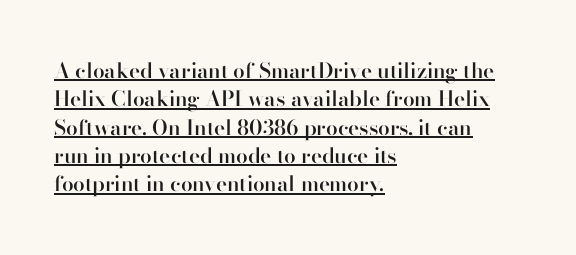
The image shows 21 px text type, upright; set left-aligned, normal line spacing (1.35x), normal letter spacing, underlined.
